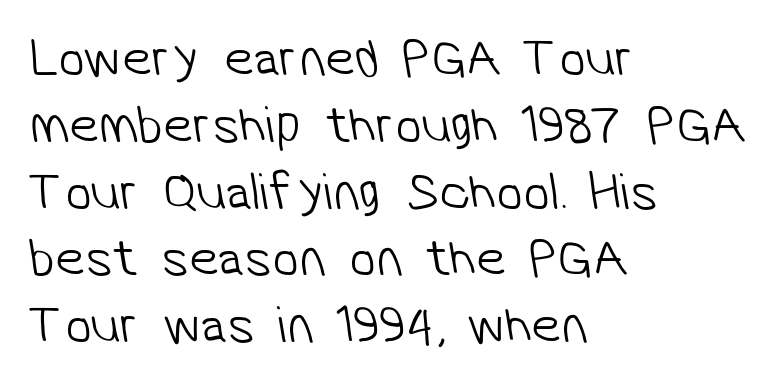
A bare baseline throughout the passage. Do the characters align in a grid? No, the font is proportional. The lines sit at an ordinary, default distance from one another. The letters sit at their default tracking, neither squeezed nor spread. Stem width sits at or under what a default text font uses.
